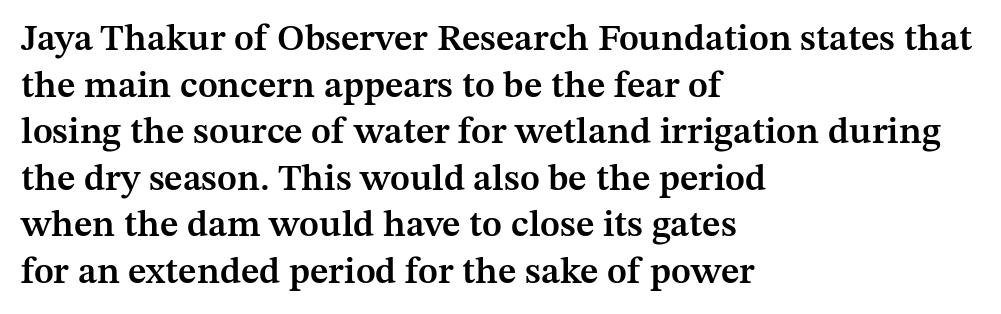
Q: Is the text bold? A: Semi-bold.
Q: Is the text italic (slanted)? A: No, it is upright.
Q: Is the typeface a serif or a sans-serif typeface? A: Serif.
Q: Is the text underlined? A: No.
Q: How is the paragraph aligned? A: Left-aligned.
Q: Is the spacing between letters normal or unusually wide? A: Normal.
Q: Is the spacing between lines tight, normal or loose? A: Normal.
Q: Width (condensed, normal, or wide)? A: Normal.
Q: Stroke contrast? A: Medium.
Q: x-height? A: Medium.
Q: Monospaced? A: No.
